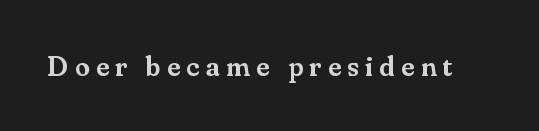
The image shows 29 px semibold serif type, upright; set unusually wide letter spacing (+0.23 em), not underlined; medium stroke contrast and a small x-height.
